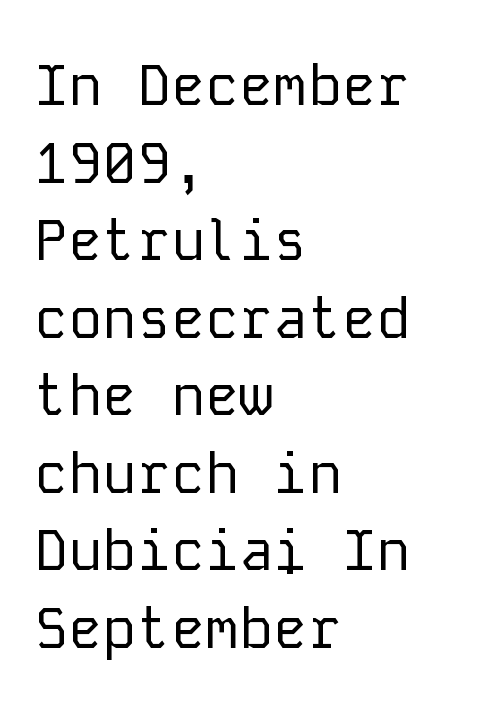
The image shows 57 px regular-weight sans-serif type, upright, monospaced; set left-aligned, normal line spacing (1.36x), normal letter spacing, not underlined; low stroke contrast and a medium x-height.
